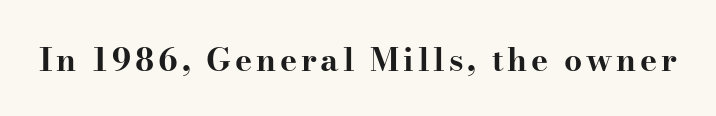
The image shows 32 px bold, wide serif type, upright; set not underlined; high stroke contrast and a small x-height.
